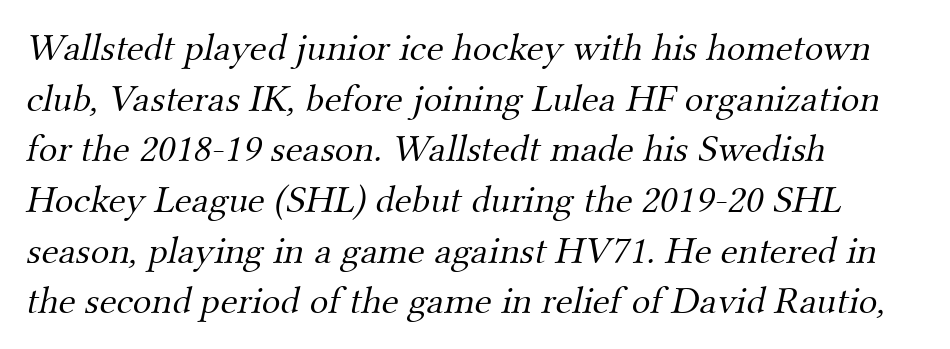
Just letters on the line, the space beneath them empty. The passage shown is typed in a proportional face where columns would drift. Line spacing here is normal. Stems and bowls with no extra thickness — not bold. The typesetter chose a ragged-right arrangement here.
